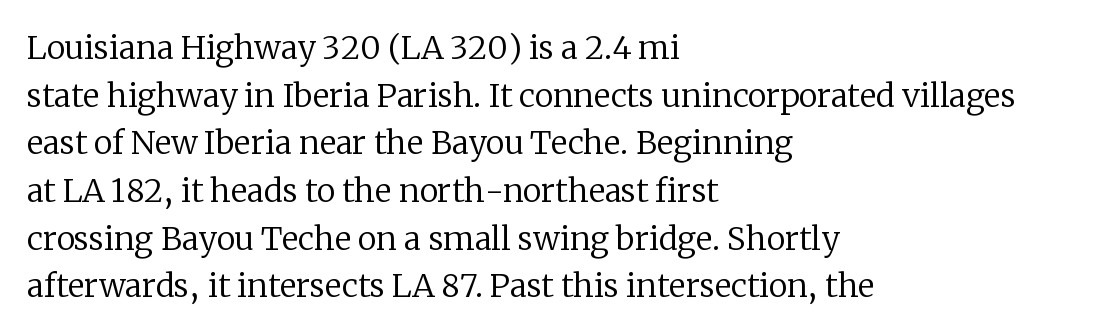
Q: Is the text bold? A: No.
Q: Is the text italic (slanted)? A: No, it is upright.
Q: Is the typeface a serif or a sans-serif typeface? A: Serif.
Q: Is the text underlined? A: No.
Q: How is the paragraph aligned? A: Left-aligned.
Q: Is the spacing between letters normal or unusually wide? A: Normal.
Q: Is the spacing between lines tight, normal or loose? A: Normal.
Q: Width (condensed, normal, or wide)? A: Normal.
Q: Stroke contrast? A: Low.
Q: x-height? A: Medium.
Q: Monospaced? A: No.
